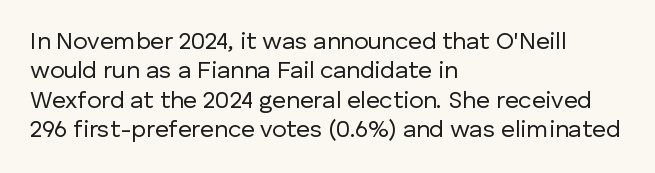
Notice how the stems are strictly vertical — no italics here. Standard letterfit; no display-style spreading of the glyphs. The space beneath each line is pristine and unruled. Counters stay open thanks to moderate or lighter strokes. A classic flush-left, rag-right setting is used for this passage.
